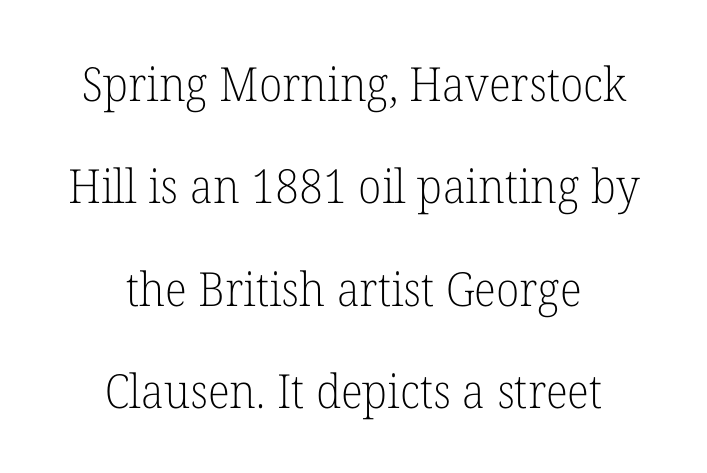
Q: Is the text bold? A: No.
Q: Is the text italic (slanted)? A: No, it is upright.
Q: Is the typeface a serif or a sans-serif typeface? A: Serif.
Q: Is the text underlined? A: No.
Q: How is the paragraph aligned? A: Centered.
Q: Is the spacing between letters normal or unusually wide? A: Normal.
Q: Is the spacing between lines tight, normal or loose? A: Loose.
Q: Width (condensed, normal, or wide)? A: Normal.
Q: Stroke contrast? A: Low.
Q: x-height? A: Medium.
Q: Monospaced? A: No.
